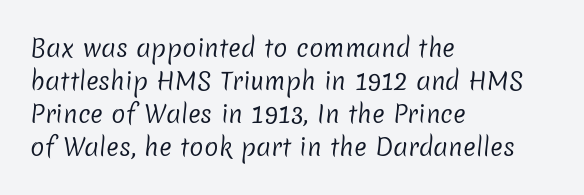
The image shows 24 px text type; set left-aligned, normal line spacing (1.37x), normal letter spacing, not underlined.
